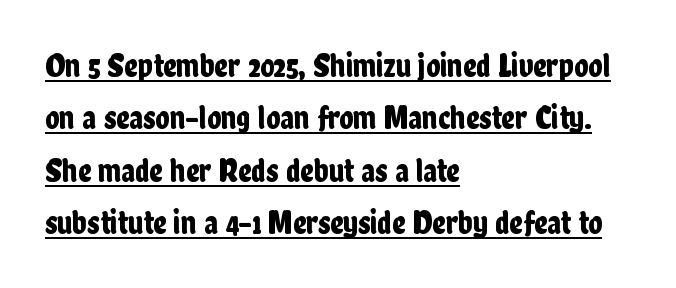
The image shows 33 px condensed sans-serif type, upright; set left-aligned, normal line spacing (1.59x), normal letter spacing, underlined; low stroke contrast and a medium x-height.
